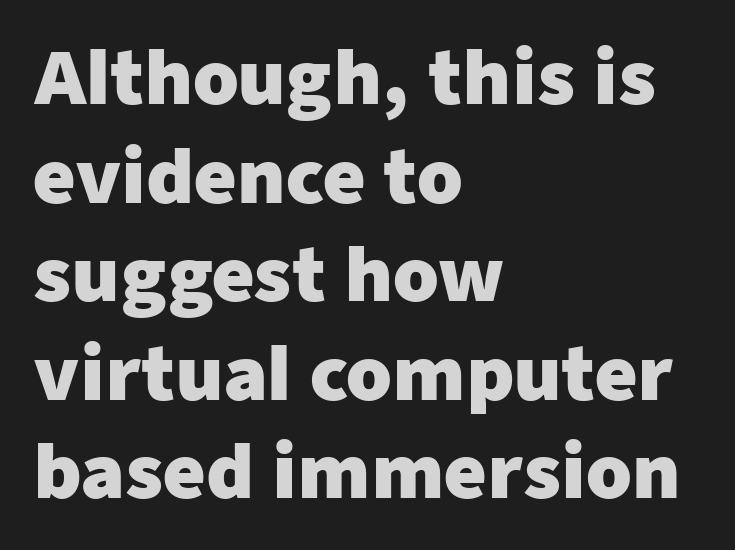
The image shows 73 px heavy sans-serif type, upright; set left-aligned, normal line spacing (1.35x), normal letter spacing, not underlined; low stroke contrast and a medium x-height.
